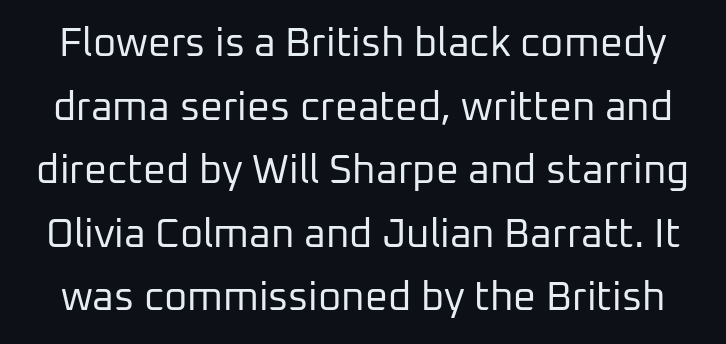
The image shows 40 px regular-weight sans-serif type, upright; set normal line spacing (1.59x), normal letter spacing, not underlined; low stroke contrast and a medium x-height.
